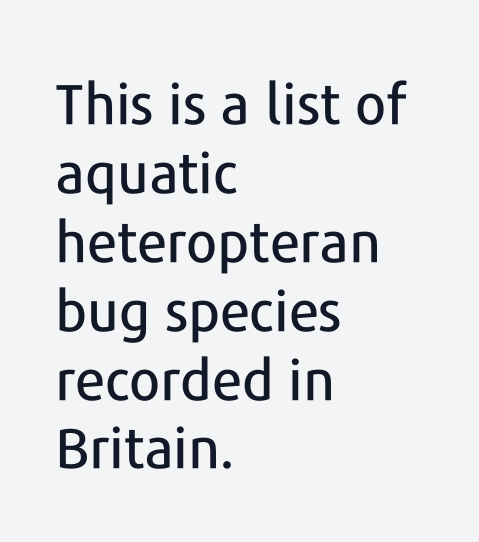
The image shows 56 px sans-serif type, upright; set left-aligned, line spacing 1.23x, normal letter spacing, not underlined; low stroke contrast and a medium x-height.
